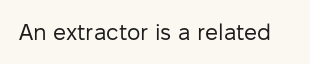
Q: Is the text bold? A: No.
Q: Is the text italic (slanted)? A: No, it is upright.
Q: Is the text underlined? A: No.
Q: Is the spacing between letters normal or unusually wide? A: Normal.
